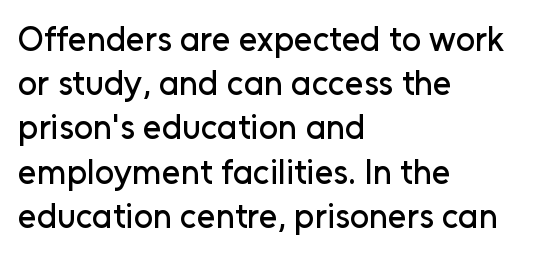
Q: Is the text italic (slanted)? A: No, it is upright.
Q: Is the typeface a serif or a sans-serif typeface? A: Sans-serif.
Q: Is the text underlined? A: No.
Q: How is the paragraph aligned? A: Left-aligned.
Q: Is the spacing between letters normal or unusually wide? A: Normal.
Q: Is the spacing between lines tight, normal or loose? A: Normal.
Q: Width (condensed, normal, or wide)? A: Normal.
Q: Stroke contrast? A: Low.
Q: x-height? A: Medium.
Q: Monospaced? A: No.
